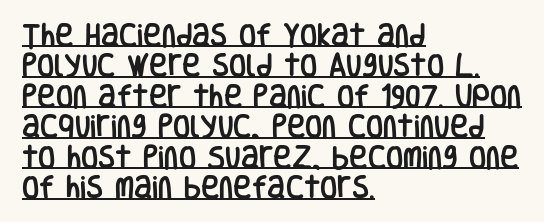
Reading down the block, your eye returns to a fixed left position each line. The rendered words wear a rule along their underside. Do the letters lean? They stand straight. The rendering keeps characters at their native spacing.
